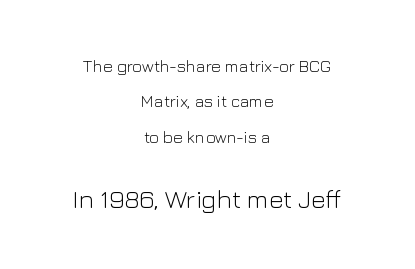
Q: Is the text bold? A: No.
Q: Is the text italic (slanted)? A: No, it is upright.
Q: Is the text underlined? A: No.
Q: How is the paragraph aligned? A: Centered.
Q: Is the spacing between letters normal or unusually wide? A: Normal.
Q: Is the spacing between lines tight, normal or loose? A: Loose.
Q: Which block of text is set in a larger size, the first (top) or the second (bottom)? A: The second (bottom) one.
